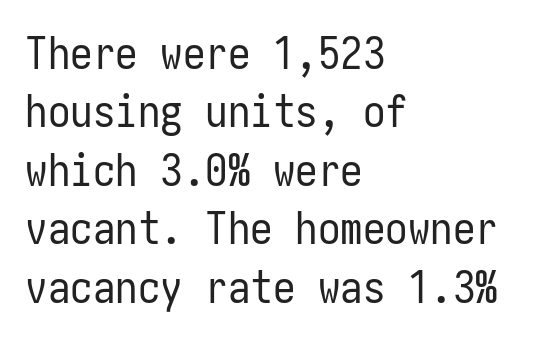
{"serif": "no", "italic": "no", "bold": "no", "weight": "regular", "width": "condensed", "stroke_contrast": "low", "x_height": "medium", "underline": "no", "align": "left", "line_spacing": "normal", "line_spacing_ratio": 1.3, "letter_spacing": "normal", "letter_spacing_em": 0.0, "glyph_px": 45}
